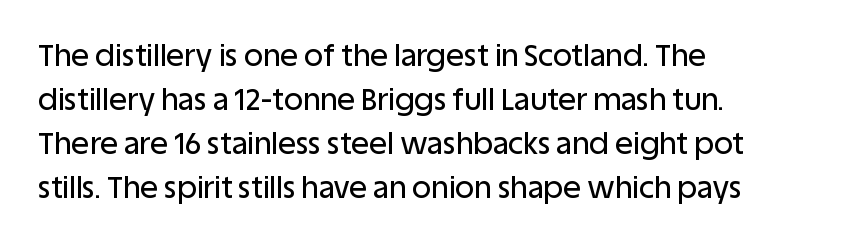
A typesetter would call this zero additional tracking. Unlike a traditional serif, this face leaves its strokes unadorned. Typeset ragged right — the left edge is the straight one. Style check: upright. Descenders hang freely into open space. Spacing verdict: proportional, widths tailored to each character.
